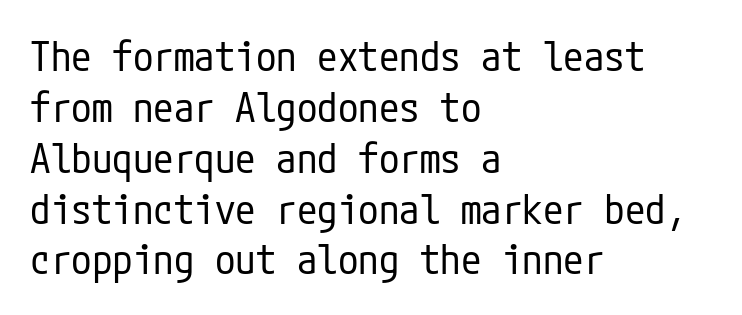
Underlining? Definitely not there. Stroke terminals: plain, sans-serif. This sample is left-justified, so line endings fall wherever the words run out. Ascenders rise straight up at ninety degrees. Here the glyphs are tracked normally, forming tight word shapes. The strokes carry an ordinary text weight at most.
